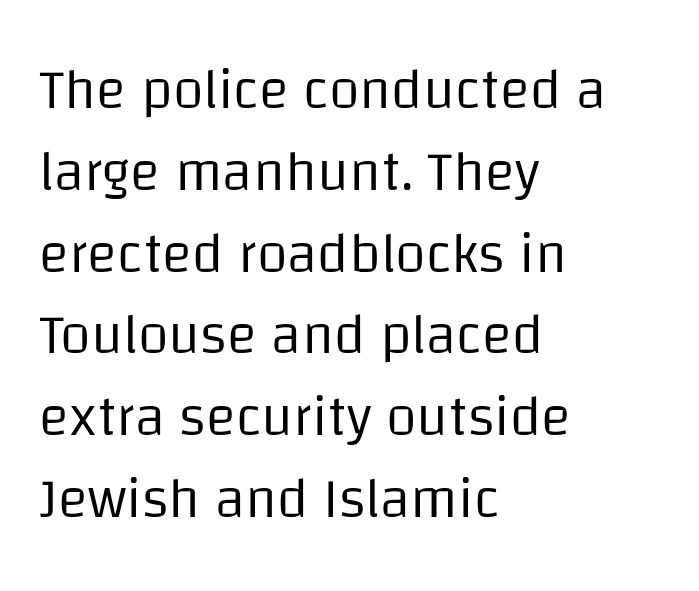
Q: Is the text bold? A: No.
Q: Is the text italic (slanted)? A: No, it is upright.
Q: Is the typeface a serif or a sans-serif typeface? A: Sans-serif.
Q: Is the text underlined? A: No.
Q: How is the paragraph aligned? A: Left-aligned.
Q: Is the spacing between letters normal or unusually wide? A: Normal.
Q: Is the spacing between lines tight, normal or loose? A: Normal.
Q: Width (condensed, normal, or wide)? A: Normal.
Q: Stroke contrast? A: Low.
Q: x-height? A: Large.
Q: Monospaced? A: No.
